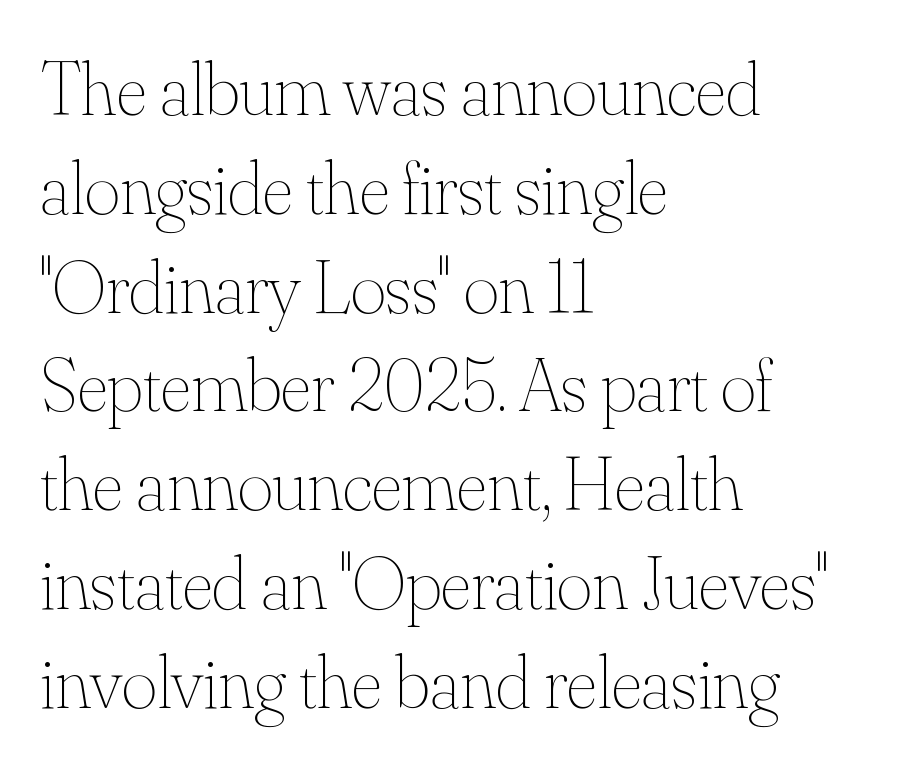
The image shows 76 px thin type, upright; set left-aligned, normal line spacing (1.3x), normal letter spacing, not underlined; medium stroke contrast and a small x-height.
